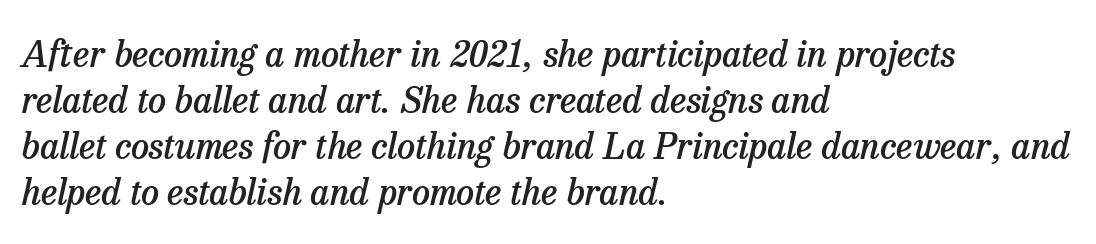
Q: Is the text bold? A: Semi-bold.
Q: Is the text italic (slanted)? A: Yes, it leans right by about 13 degrees.
Q: Is the typeface a serif or a sans-serif typeface? A: Serif.
Q: Is the text underlined? A: No.
Q: How is the paragraph aligned? A: Left-aligned.
Q: Is the spacing between letters normal or unusually wide? A: Normal.
Q: Is the spacing between lines tight, normal or loose? A: Normal.
Q: Width (condensed, normal, or wide)? A: Normal.
Q: Stroke contrast? A: Low.
Q: x-height? A: Medium.
Q: Monospaced? A: No.
